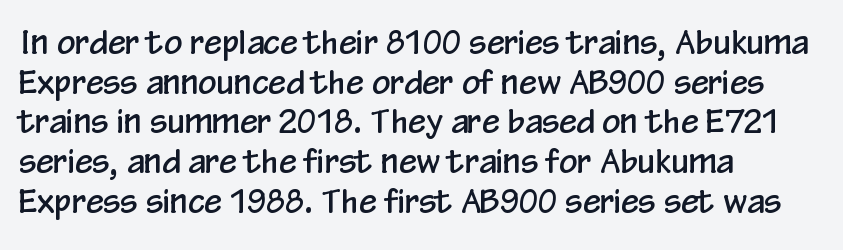
Nothing sits at the stroke ends, so this counts as sans-serif. The rendering anchors every line to the left-hand side. Tall strokes in this sample are plumb rather than angled. Honestly, there is no underline to notice here at all. Caption: standard tracking, unaltered. Note the varied advance widths — an 'i' is clearly narrower than an 'm'.
